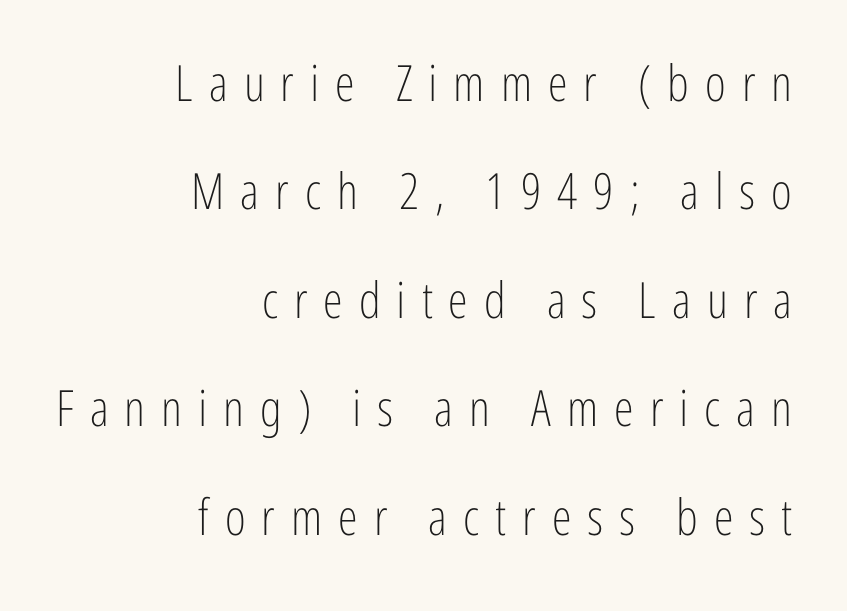
The image shows 50 px light, condensed sans-serif type, upright; set right-aligned, loose line spacing (2.17x), unusually wide letter spacing (+0.32 em), not underlined; low stroke contrast and a medium x-height.
